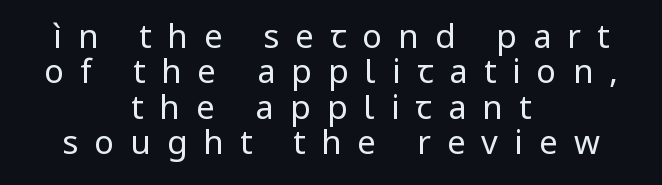
{"serif": "no", "italic": "no", "bold": "no", "weight": "regular", "width": "normal", "stroke_contrast": "low", "x_height": "medium", "monospaced": "no", "underline": "no", "align": "center", "line_spacing": "tight", "line_spacing_ratio": 1.07, "letter_spacing": "wide", "letter_spacing_em": 0.49, "glyph_px": 33}
